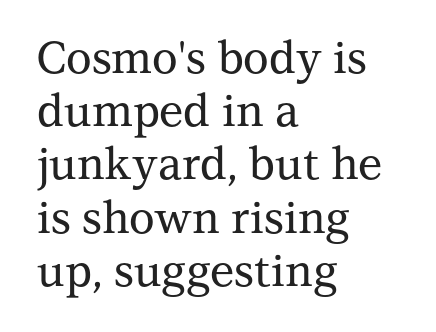
A bare baseline throughout the passage. Examine the stroke ends and you'll spot serifs. Horizontal alignment here is leftward, the default for most running prose. Unlike italic type, these characters show no tilt at all. The face used here is rendered with its standard letterfit.
